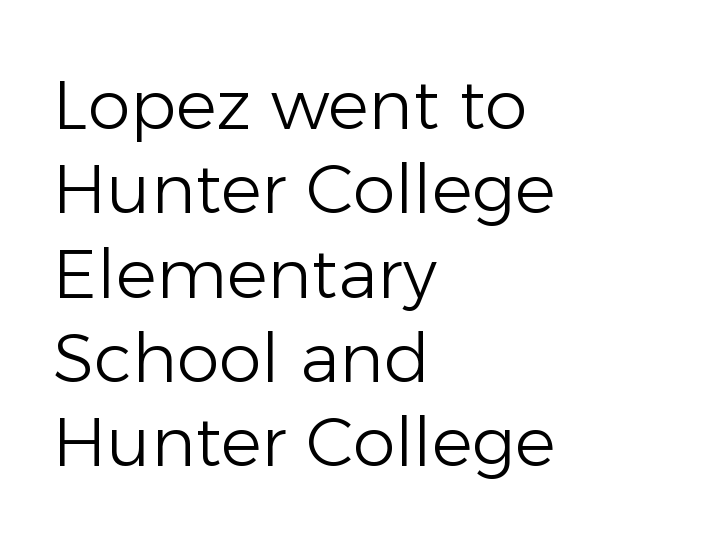
Q: Is the text bold? A: No.
Q: Is the text italic (slanted)? A: No, it is upright.
Q: Is the typeface a serif or a sans-serif typeface? A: Sans-serif.
Q: Is the text underlined? A: No.
Q: How is the paragraph aligned? A: Left-aligned.
Q: Is the spacing between letters normal or unusually wide? A: Normal.
Q: Width (condensed, normal, or wide)? A: Normal.
Q: Stroke contrast? A: Low.
Q: x-height? A: Medium.
Q: Monospaced? A: No.
